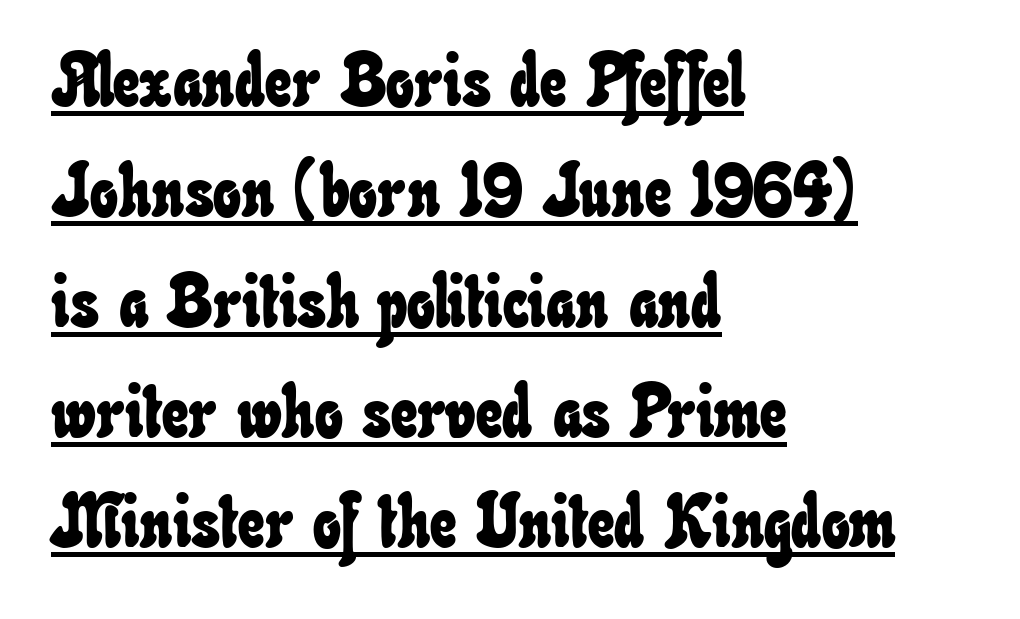
{"width": "condensed", "stroke_contrast": "low", "x_height": "small", "monospaced": "no", "underline": "yes", "align": "left", "line_spacing": "normal", "line_spacing_ratio": 1.49, "letter_spacing": "normal", "letter_spacing_em": 0.0, "glyph_px": 74}
